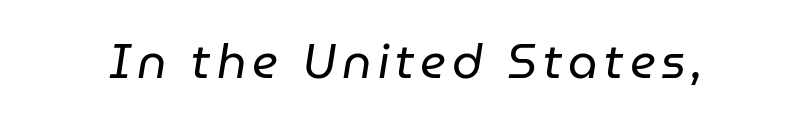
The image shows 47 px regular-weight type, italic (leaning right); set not underlined; low stroke contrast and a medium x-height.
